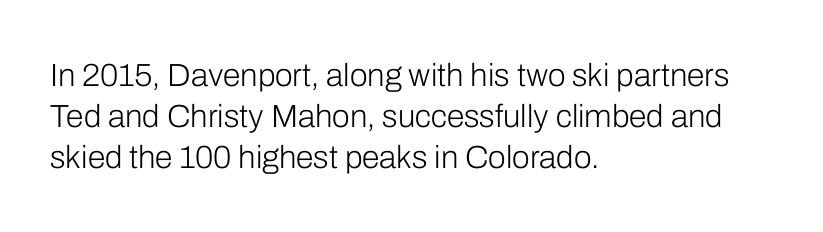
Q: Is the text bold? A: No.
Q: Is the text italic (slanted)? A: No, it is upright.
Q: Is the typeface a serif or a sans-serif typeface? A: Sans-serif.
Q: Is the text underlined? A: No.
Q: How is the paragraph aligned? A: Left-aligned.
Q: Is the spacing between letters normal or unusually wide? A: Normal.
Q: Is the spacing between lines tight, normal or loose? A: Normal.
Q: Width (condensed, normal, or wide)? A: Normal.
Q: Stroke contrast? A: Low.
Q: x-height? A: Medium.
Q: Monospaced? A: No.
